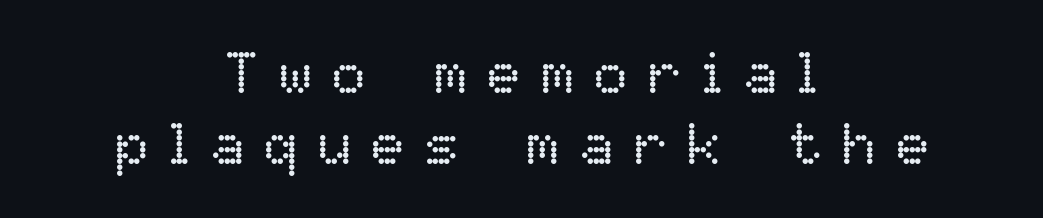
{"italic": "no", "bold": "no", "weight": "regular", "width": "normal", "stroke_contrast": "low", "x_height": "medium", "monospaced": "no", "underline": "no", "align": "center", "line_spacing_ratio": 1.24, "letter_spacing": "wide", "letter_spacing_em": 0.34, "glyph_px": 57}
